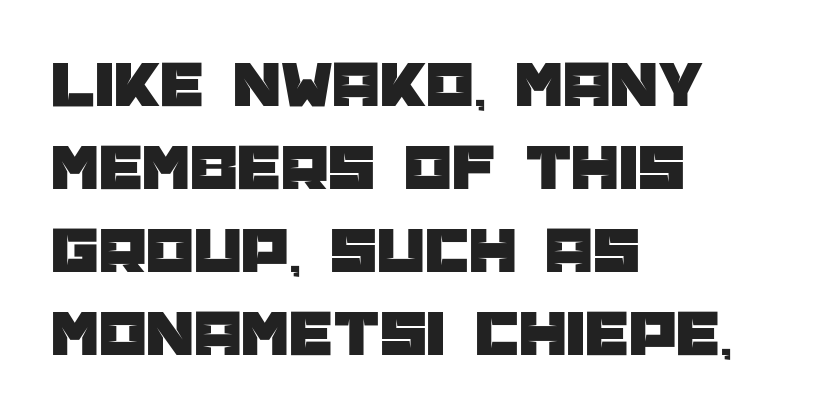
{"serif": "no", "italic": "no", "width": "normal", "stroke_contrast": "low", "x_height": "large", "monospaced": "no", "underline": "no", "align": "left", "line_spacing_ratio": 1.22, "letter_spacing": "normal", "letter_spacing_em": 0.0, "glyph_px": 68}
